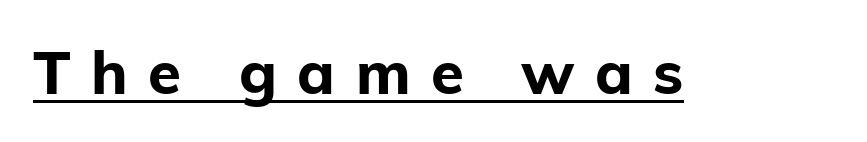
Q: Is the text bold? A: Yes.
Q: Is the text italic (slanted)? A: No, it is upright.
Q: Is the typeface a serif or a sans-serif typeface? A: Sans-serif.
Q: Is the text underlined? A: Yes.
Q: Is the spacing between letters normal or unusually wide? A: Unusually wide.
Q: Width (condensed, normal, or wide)? A: Normal.
Q: Stroke contrast? A: Low.
Q: x-height? A: Medium.
Q: Monospaced? A: No.
